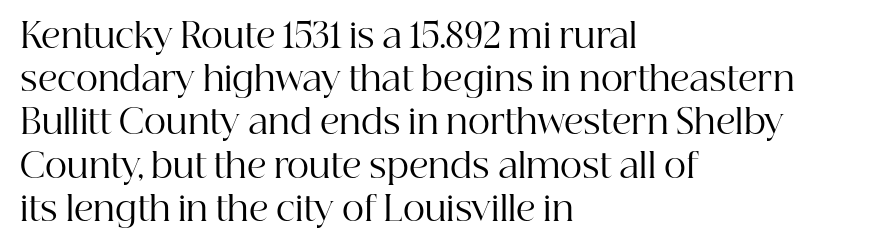
Serifs: yes, visible at the terminals of the letterforms. Does extra space separate the letters? No, they use regular spacing. The baseline area is clear. The rendering uses a moderate line-height, typical for paragraphs.
